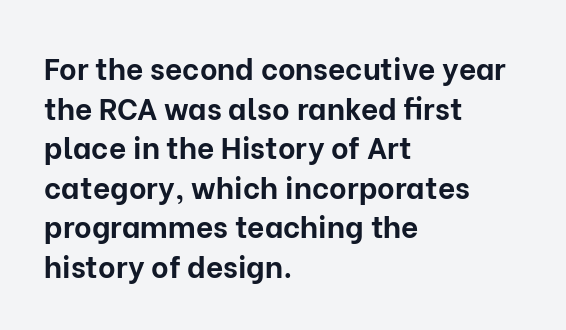
Q: Is the text bold? A: Yes.
Q: Is the text italic (slanted)? A: No, it is upright.
Q: Is the typeface a serif or a sans-serif typeface? A: Sans-serif.
Q: Is the text underlined? A: No.
Q: How is the paragraph aligned? A: Left-aligned.
Q: Is the spacing between letters normal or unusually wide? A: Normal.
Q: Is the spacing between lines tight, normal or loose? A: Normal.
Q: Width (condensed, normal, or wide)? A: Normal.
Q: Stroke contrast? A: Low.
Q: x-height? A: Medium.
Q: Monospaced? A: No.
